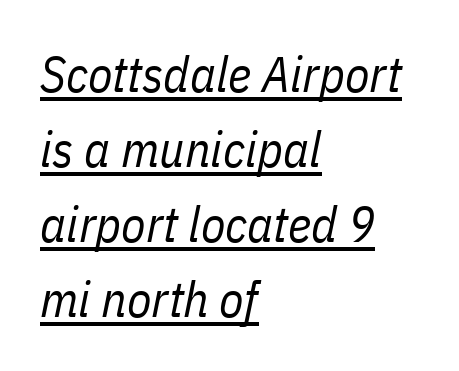
Q: Is the text bold? A: No.
Q: Is the text italic (slanted)? A: Yes, it leans right by about 11 degrees.
Q: Is the text underlined? A: Yes.
Q: How is the paragraph aligned? A: Left-aligned.
Q: Is the spacing between letters normal or unusually wide? A: Normal.
Q: Is the spacing between lines tight, normal or loose? A: Normal.
Q: Width (condensed, normal, or wide)? A: Condensed.
Q: Stroke contrast? A: Low.
Q: x-height? A: Medium.
Q: Monospaced? A: No.
